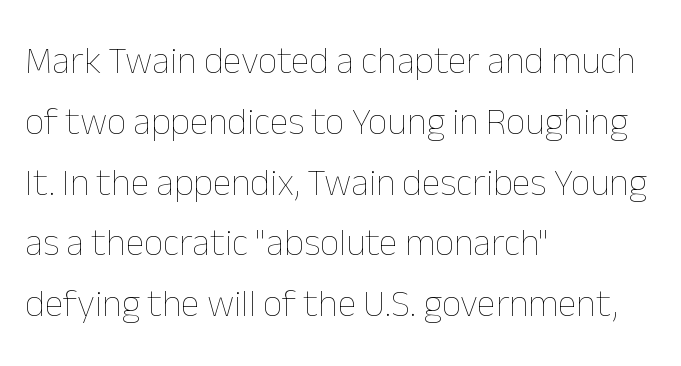
The image shows 38 px thin type, upright; set left-aligned, normal line spacing (1.6x), normal letter spacing, not underlined; low stroke contrast and a medium x-height.
